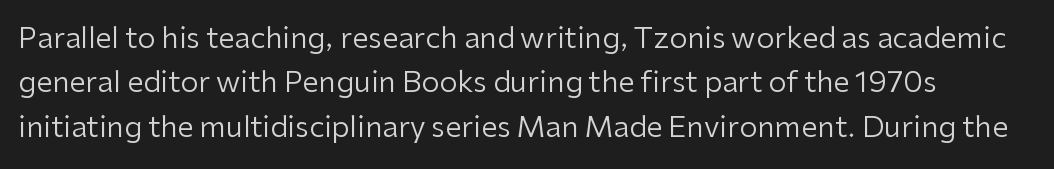
Students, note that the glyphs here touch the page at normal intervals. Evenly set lines give the paragraph a standard silhouette. Is this a heavy cut? Hardly; it is regular or lighter. You could not count columns in this text — the font is proportionally spaced. Each letter's strokes conclude bluntly, with no projecting serifs.
